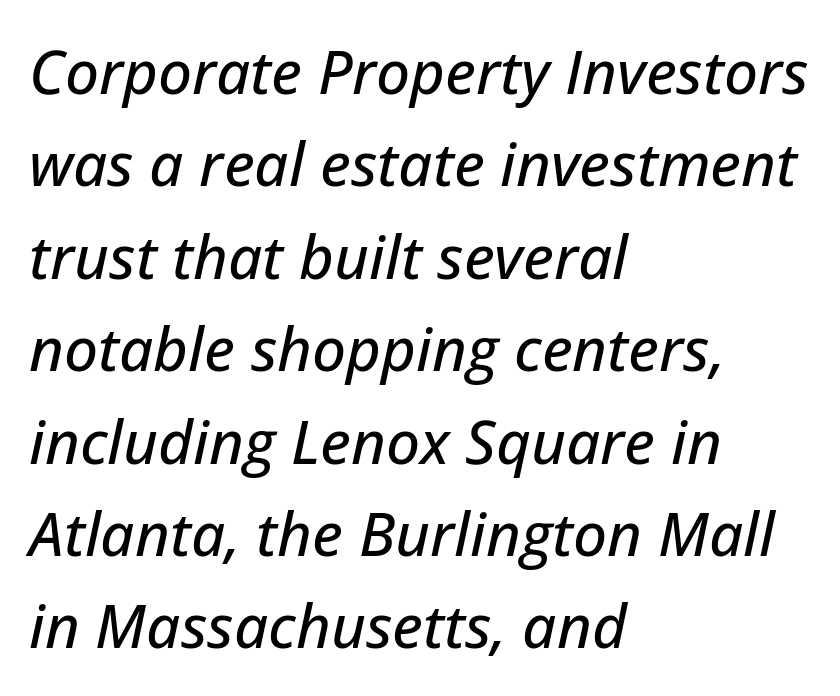
The image shows 60 px text type, italic (leaning right); set left-aligned, normal line spacing (1.54x), normal letter spacing, not underlined; low stroke contrast and a medium x-height.
